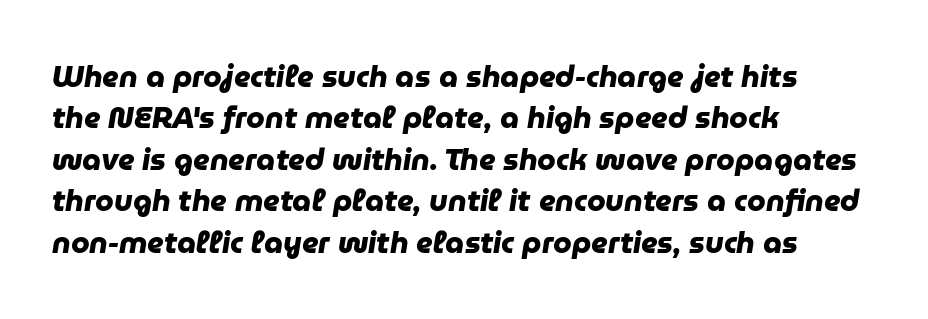
A normal amount of white space separates one row of letters from the next. Is the letter spacing exaggerated? No — it looks like the ordinary default. If you drew a ruler down the left edge, every line would touch it. Each letter keeps its own natural width here, so spacing adapts to shape. Descenders hang freely into open space. Students, this is bold: see how much ink each stroke carries.
